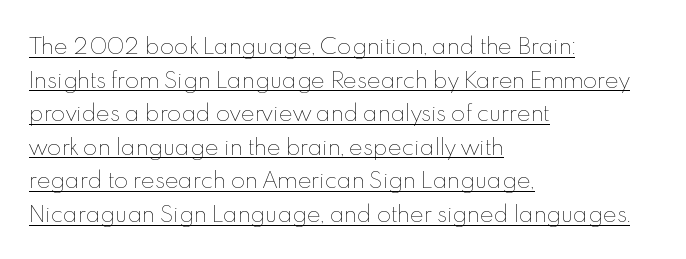
The type is set solid horizontally, with unmodified tracking. The rendering anchors every line to the left-hand side. A continuous stroke trails under the words, as in a hyperlink. Normally led — the rows are evenly, conventionally spaced.
